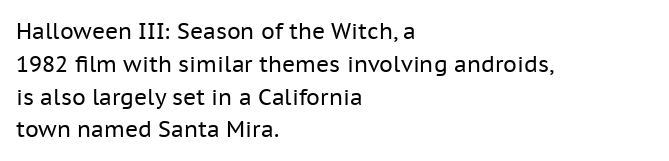
Descender tails drop into unmarked territory. Vertically, the passage feels balanced, rows spaced as you'd expect. The typesetter chose a ragged-right arrangement here. The typography opts for an upright posture over an oblique one. The rendering keeps characters at their native spacing. Stroke mass is kept to a normal reading level or below.
